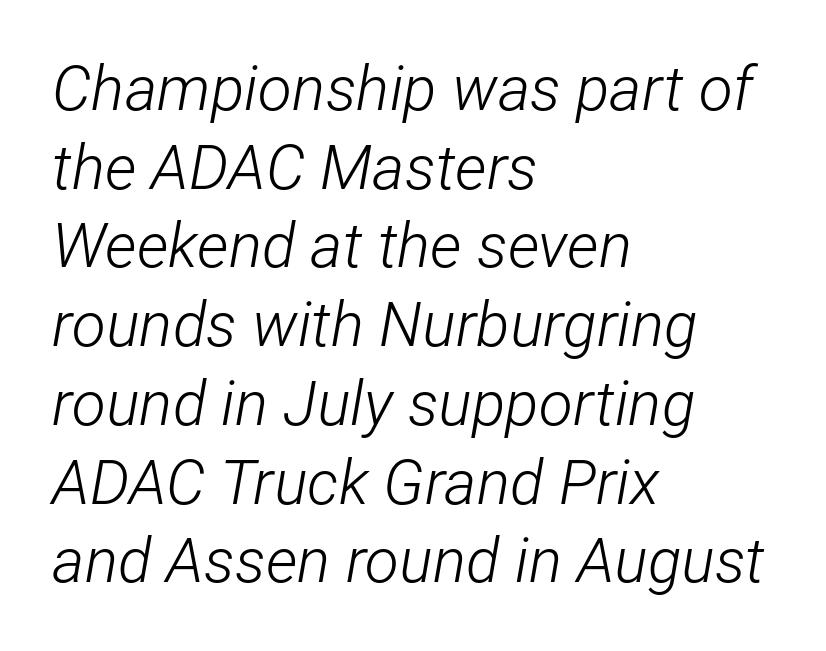
Q: Is the text bold? A: No.
Q: Is the text italic (slanted)? A: Yes, it leans right by about 12 degrees.
Q: Is the text underlined? A: No.
Q: How is the paragraph aligned? A: Left-aligned.
Q: Is the spacing between letters normal or unusually wide? A: Normal.
Q: Is the spacing between lines tight, normal or loose? A: Normal.
Q: Width (condensed, normal, or wide)? A: Condensed.
Q: Stroke contrast? A: Low.
Q: x-height? A: Medium.
Q: Monospaced? A: No.
